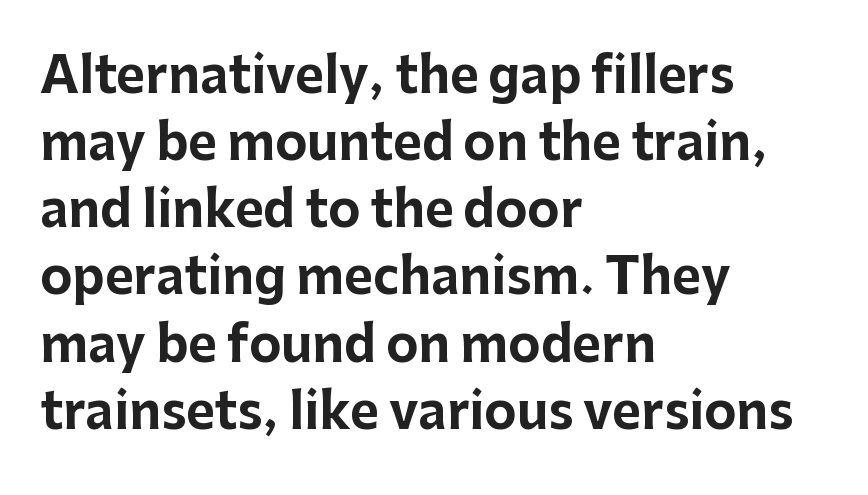
{"serif": "no", "italic": "no", "bold": "yes", "weight": "bold", "width": "normal", "stroke_contrast": "low", "x_height": "medium", "monospaced": "no", "underline": "no", "align": "left", "line_spacing": "normal", "line_spacing_ratio": 1.37, "letter_spacing": "normal", "letter_spacing_em": 0.0, "glyph_px": 49}
